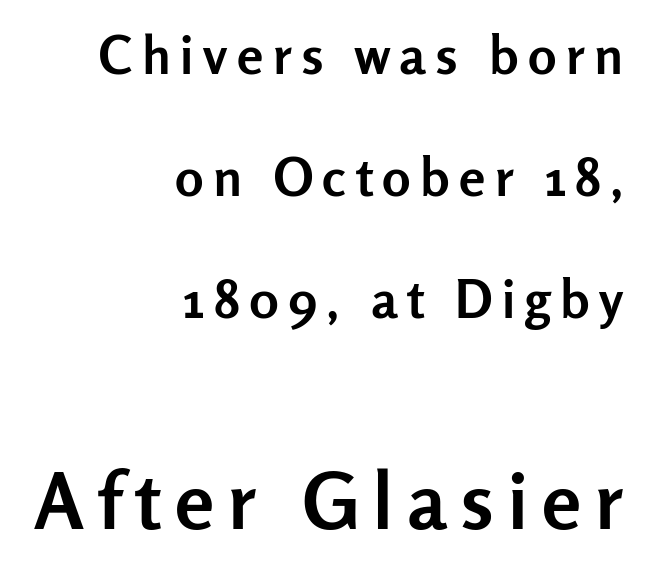
The image shows 79 px semibold sans-serif type, upright; set right-aligned, loose line spacing (2.3x), not underlined; the second (bottom) block is 1.49x larger; low stroke contrast and a medium x-height.
